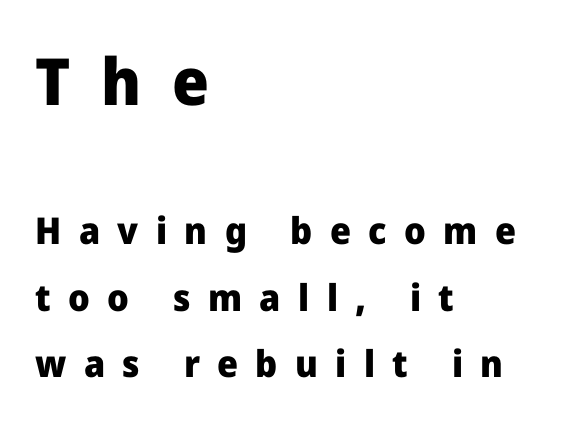
{"serif": "no", "italic": "no", "bold": "yes", "weight": "heavy", "width": "normal", "stroke_contrast": "low", "x_height": "medium", "monospaced": "no", "underline": "no", "align": "left", "line_spacing_ratio": 1.8, "letter_spacing": "wide", "letter_spacing_em": 0.47, "larger_block": "first", "size_ratio": 1.76, "glyph_px": 65}
